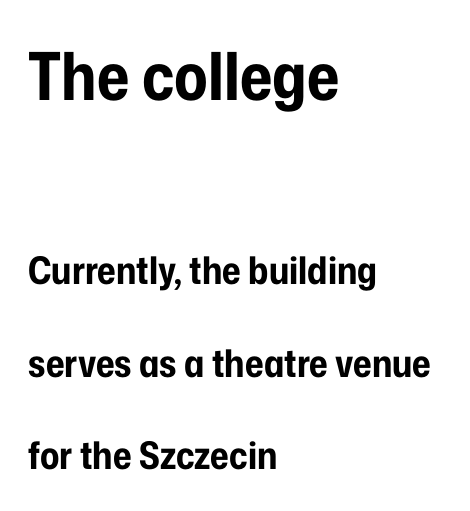
The image shows 66 px bold, condensed sans-serif type, upright; set left-aligned, loose line spacing (2.44x), normal letter spacing, not underlined; the first (top) block is 1.74x larger; low stroke contrast and a medium x-height.
